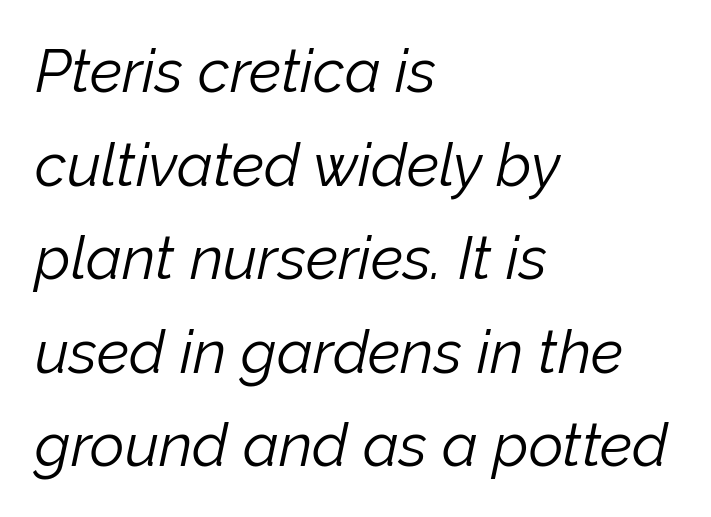
Observe the ordinary spacing: letters are neighbours, not strangers. Think of a printed novel: that variable character pitch is what you see here. Weight: regular or lighter. The zone under the glyphs is completely vacant. Notice how the stems are inclined rather than vertical — that's the hallmark of italics.
